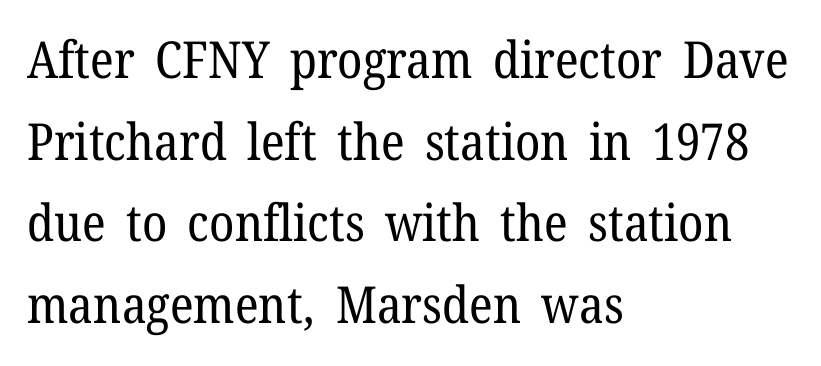
Q: Is the text bold? A: No.
Q: Is the text italic (slanted)? A: No, it is upright.
Q: Is the typeface a serif or a sans-serif typeface? A: Serif.
Q: Is the text underlined? A: No.
Q: How is the paragraph aligned? A: Left-aligned.
Q: Is the spacing between letters normal or unusually wide? A: Normal.
Q: Is the spacing between lines tight, normal or loose? A: Normal.
Q: Width (condensed, normal, or wide)? A: Normal.
Q: Stroke contrast? A: Low.
Q: x-height? A: Medium.
Q: Monospaced? A: No.
